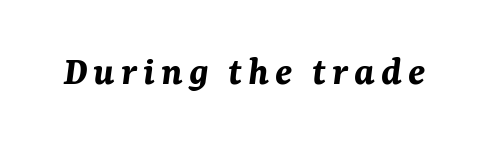
Look at the stroke-to-counter ratio: heavy, a bold. Clear beneath every line of the passage. When letters slant like this, we call the style italic. The passage shown is typed in a proportional face where columns would drift.
